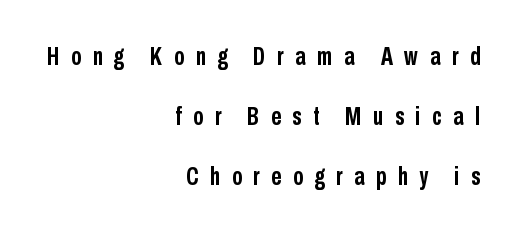
Q: Is the text bold? A: Yes.
Q: Is the text italic (slanted)? A: No, it is upright.
Q: Is the text underlined? A: No.
Q: How is the paragraph aligned? A: Right-aligned.
Q: Is the spacing between letters normal or unusually wide? A: Unusually wide.
Q: Is the spacing between lines tight, normal or loose? A: Loose.
